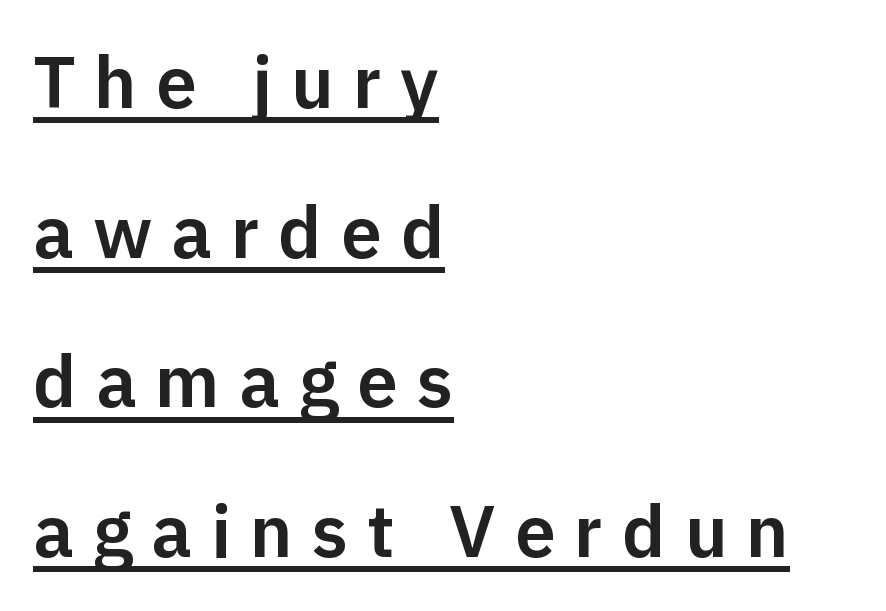
The image shows 73 px sans-serif type, upright; set left-aligned, loose line spacing (2.05x), unusually wide letter spacing (+0.26 em), underlined; low stroke contrast and a medium x-height.
